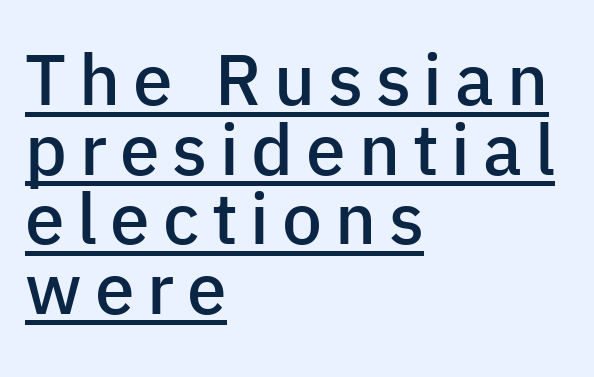
{"serif": "no", "italic": "no", "bold": "semi", "weight": "semibold", "width": "normal", "stroke_contrast": "low", "x_height": "medium", "monospaced": "no", "underline": "yes", "align": "left", "line_spacing": "tight", "line_spacing_ratio": 0.98, "glyph_px": 71}
